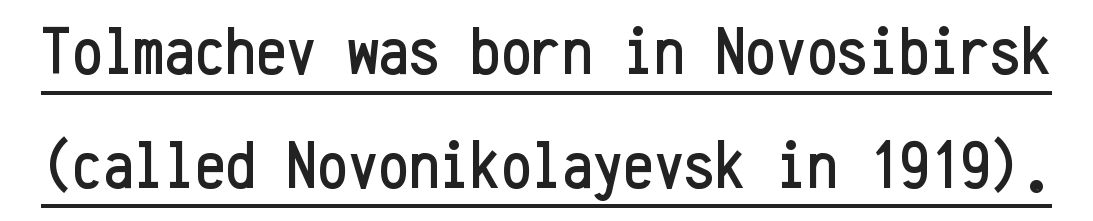
Q: Is the text italic (slanted)? A: No, it is upright.
Q: Is the typeface a serif or a sans-serif typeface? A: Sans-serif.
Q: Is the text underlined? A: Yes.
Q: Is the spacing between letters normal or unusually wide? A: Normal.
Q: Is the spacing between lines tight, normal or loose? A: Normal.
Q: Width (condensed, normal, or wide)? A: Condensed.
Q: Stroke contrast? A: Low.
Q: x-height? A: Medium.
Q: Monospaced? A: Yes.
